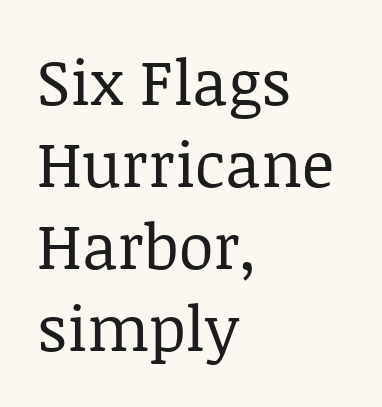
{"serif": "yes", "italic": "no", "bold": "no", "weight": "regular", "width": "normal", "stroke_contrast": "low", "x_height": "large", "monospaced": "no", "underline": "no", "align": "left", "line_spacing": "normal", "line_spacing_ratio": 1.3, "letter_spacing": "normal", "letter_spacing_em": 0.0, "glyph_px": 63}
